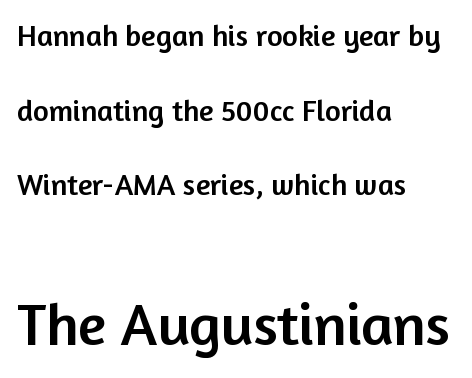
The image shows 59 px sans-serif type, upright; set left-aligned, loose line spacing (2.49x), normal letter spacing, not underlined; the second (bottom) block is 1.97x larger; low stroke contrast and a medium x-height.
